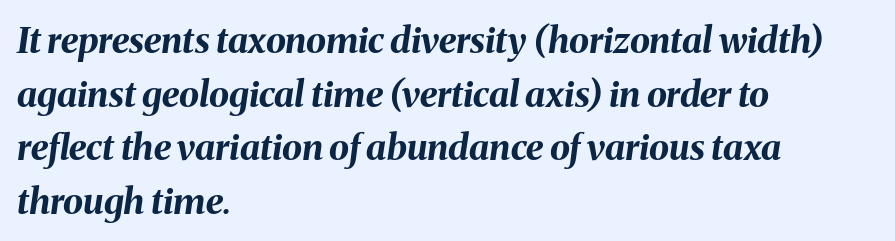
The image shows 36 px bold type, italic (leaning right); set left-aligned, normal line spacing (1.49x), normal letter spacing, not underlined; medium stroke contrast and a medium x-height.
